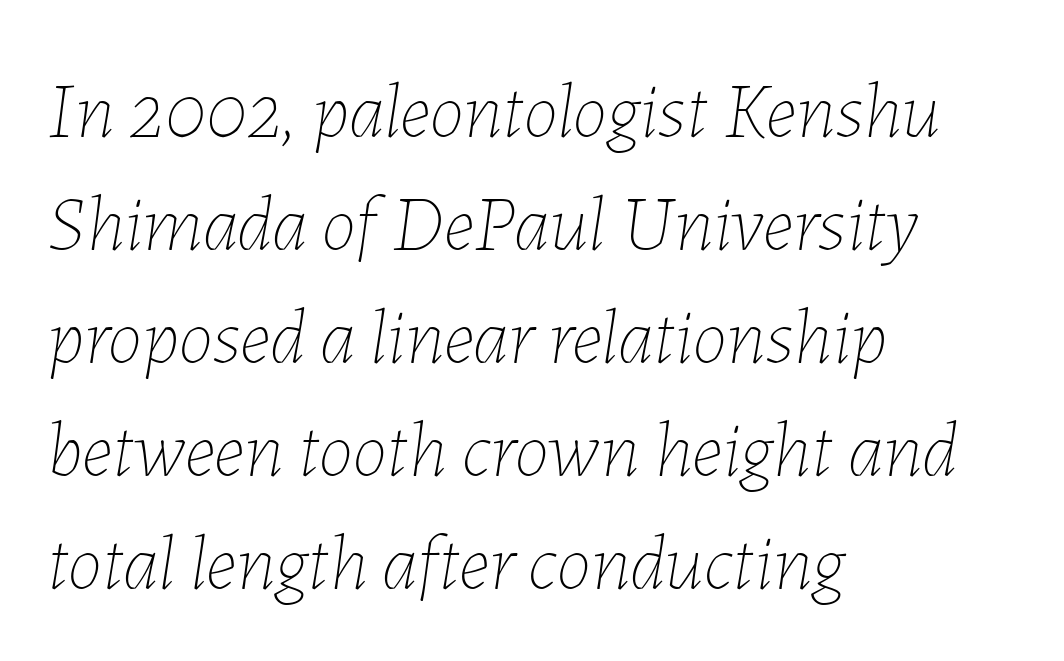
{"italic": "yes", "lean": "right", "slant_degrees": 7, "bold": "no", "weight": "thin", "width": "normal", "stroke_contrast": "low", "x_height": "medium", "monospaced": "no", "underline": "no", "align": "left", "line_spacing": "normal", "line_spacing_ratio": 1.45, "letter_spacing": "normal", "letter_spacing_em": 0.0, "glyph_px": 78}
